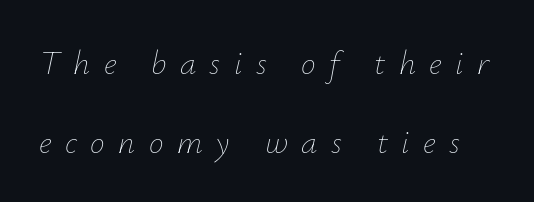
The image shows 33 px thin type, italic (leaning right); set loose line spacing (2.38x), unusually wide letter spacing (+0.41 em), not underlined; low stroke contrast and a small x-height.
